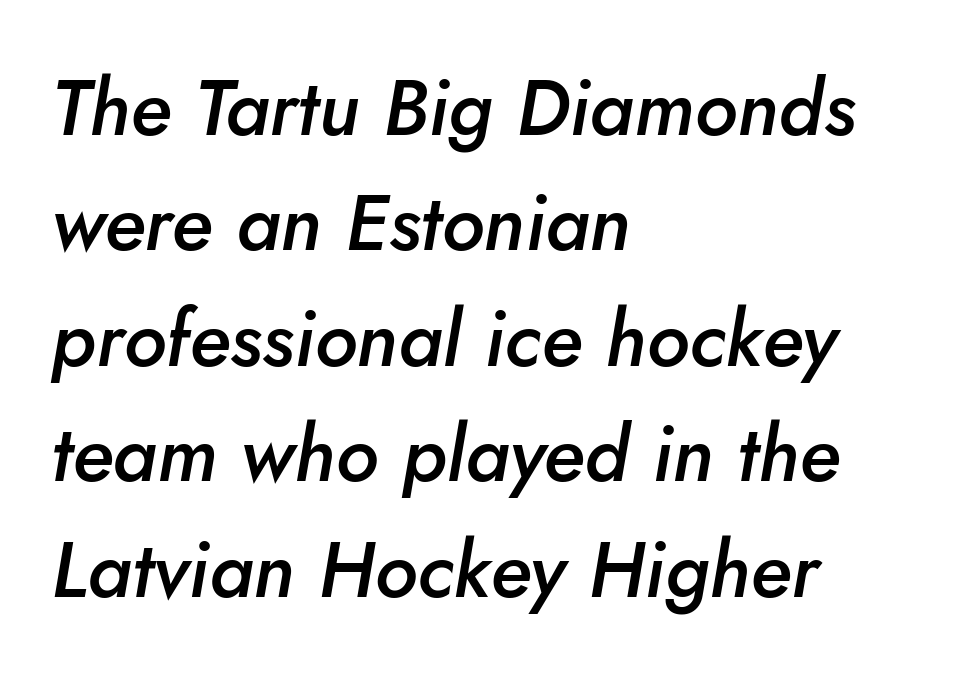
Q: Is the text bold? A: Semi-bold.
Q: Is the text italic (slanted)? A: Yes, it leans right by about 10 degrees.
Q: Is the text underlined? A: No.
Q: How is the paragraph aligned? A: Left-aligned.
Q: Is the spacing between letters normal or unusually wide? A: Normal.
Q: Is the spacing between lines tight, normal or loose? A: Normal.
Q: Width (condensed, normal, or wide)? A: Normal.
Q: Stroke contrast? A: Low.
Q: x-height? A: Small.
Q: Monospaced? A: No.
